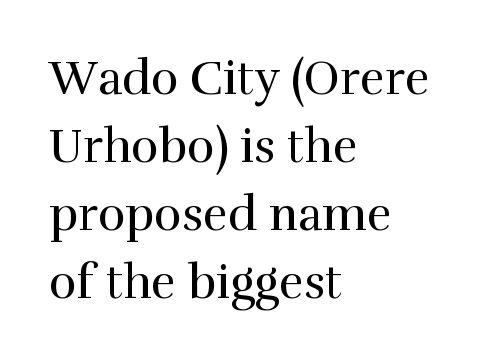
The image shows 47 px regular-weight serif type, upright; set left-aligned, normal line spacing (1.45x), normal letter spacing, not underlined; high stroke contrast and a medium x-height.
